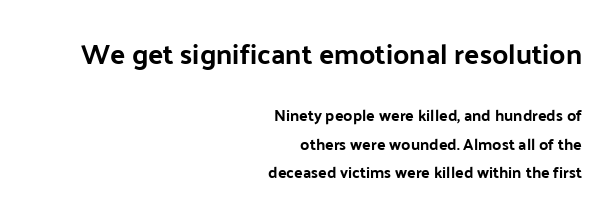
The image shows 28 px sans-serif type, upright; set right-aligned, line spacing 1.78x, normal letter spacing, not underlined; the first (top) block is 1.75x larger; low stroke contrast and a medium x-height.
